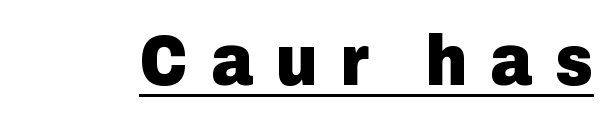
Q: Is the text bold? A: Yes.
Q: Is the text italic (slanted)? A: No, it is upright.
Q: Is the typeface a serif or a sans-serif typeface? A: Sans-serif.
Q: Is the text underlined? A: Yes.
Q: Is the spacing between letters normal or unusually wide? A: Unusually wide.
Q: Width (condensed, normal, or wide)? A: Normal.
Q: Stroke contrast? A: Low.
Q: x-height? A: Medium.
Q: Monospaced? A: No.
